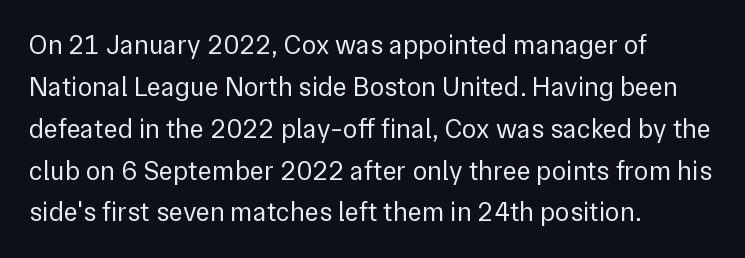
Anything drawn beneath the words? Only blank space. Each word holds together tightly as a unit, with standard inter-letter gaps. Each stroke keeps to a modest, everyday thickness or less. Normally led — the rows are evenly, conventionally spaced. In CSS terms this would be text-align: left. Does the lettering tilt? It doesn't — this is upright.
